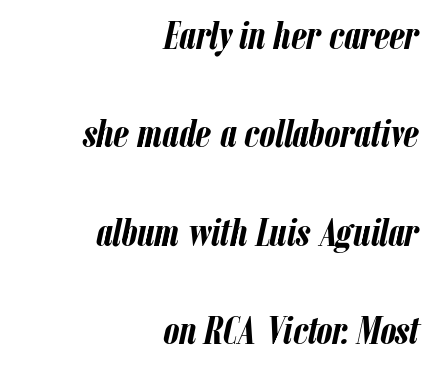
The image shows 40 px semibold, condensed type, italic (leaning right); set right-aligned, loose line spacing (2.46x), normal letter spacing, not underlined; low stroke contrast and a medium x-height.
